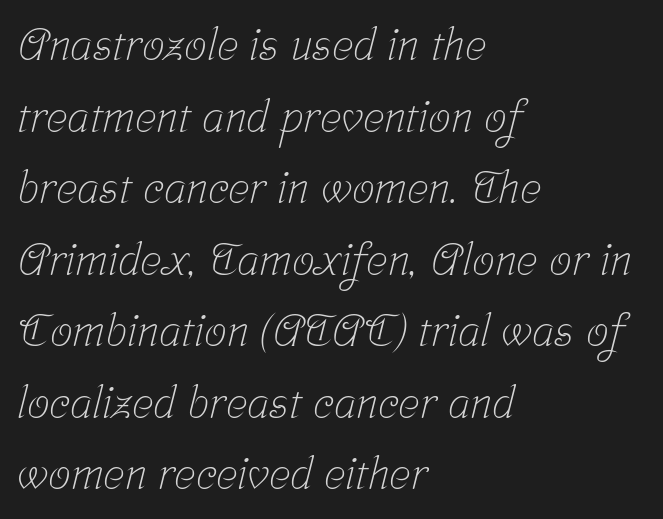
No extra ink here — the face is not bold. Little horizontal feet cap the strokes, marking this as serif type. Here the glyphs are tracked normally, forming tight word shapes. Varying glyph widths throughout — classic text-font behaviour.
